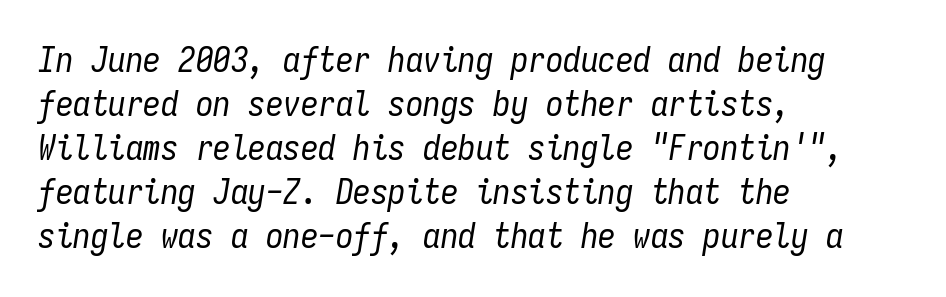
No heavy texture on the line: the type isn't bold. Leading: standard. There is no visible air inserted between adjacent glyphs. These lines are rendered in a fixed-pitch font.
